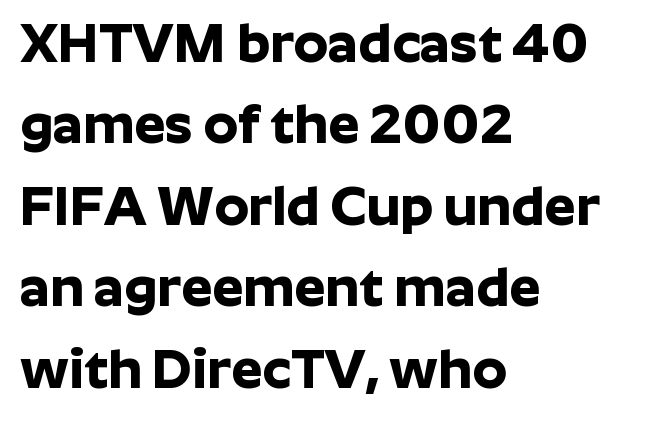
The lines in this sample share a left origin and differ only in where they stop. The sample has been set heavy, in full bold. Between one letter and the next there's only the usual sliver of space. Observe the absence of serifs on each vertical stroke in this sample. No italicization has been applied; the sample stays upright. Regular leading.
